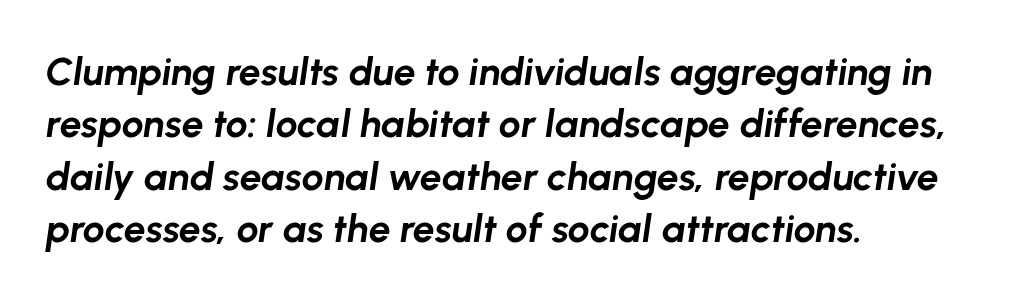
Q: Is the text bold? A: Yes.
Q: Is the text italic (slanted)? A: Yes, it leans right by about 8 degrees.
Q: Is the text underlined? A: No.
Q: How is the paragraph aligned? A: Left-aligned.
Q: Is the spacing between letters normal or unusually wide? A: Normal.
Q: Is the spacing between lines tight, normal or loose? A: Normal.
Q: Width (condensed, normal, or wide)? A: Normal.
Q: Stroke contrast? A: Low.
Q: x-height? A: Medium.
Q: Monospaced? A: No.
